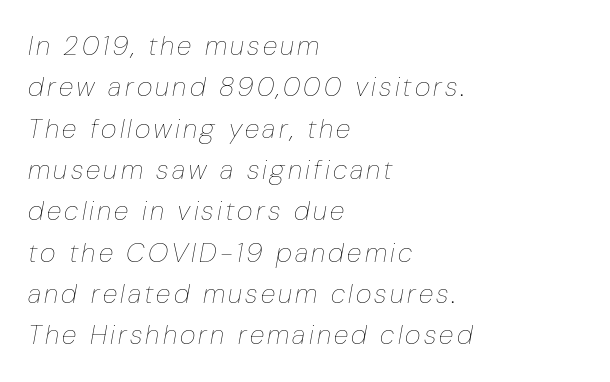
The image shows 27 px text type, italic (leaning right); set left-aligned, normal line spacing (1.53x), not underlined.
